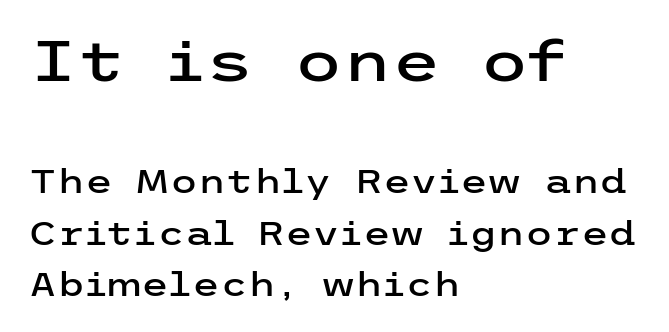
{"serif": "no", "italic": "no", "width": "wide", "stroke_contrast": "low", "x_height": "medium", "underline": "no", "align": "left", "line_spacing": "normal", "line_spacing_ratio": 1.6, "letter_spacing": "normal", "letter_spacing_em": 0.0, "larger_block": "first", "size_ratio": 1.75, "glyph_px": 56}
